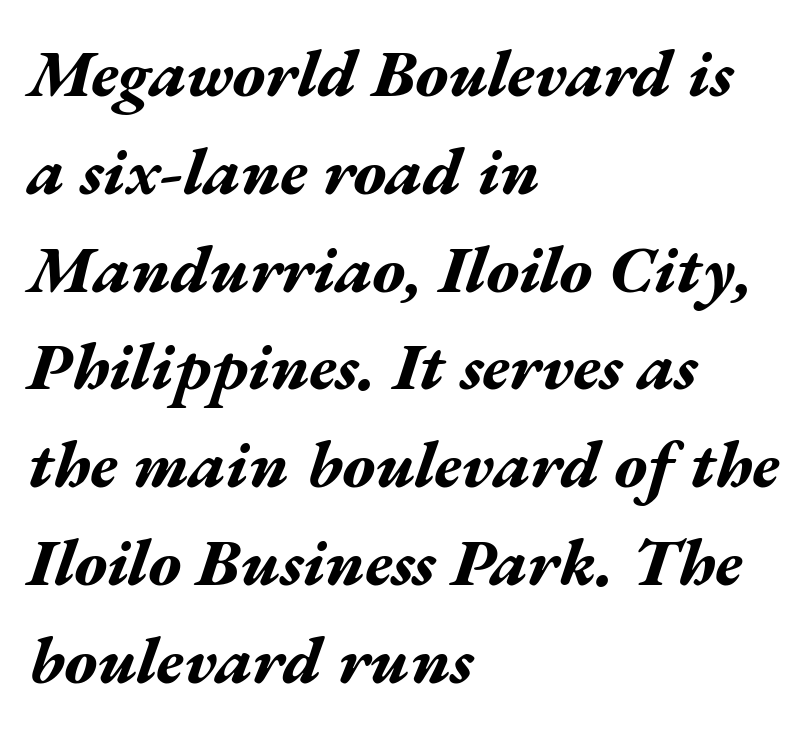
The image shows 67 px bold, wide type, italic (leaning right); set left-aligned, normal line spacing (1.46x), normal letter spacing, not underlined; medium stroke contrast and a medium x-height.
